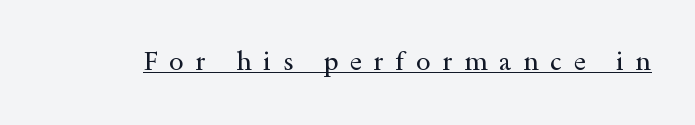
The rendered words wear a rule along their underside. Heft: none added — not bold. Does extra space separate the letters? Yes, quite a lot of it. Vertical strokes here are truly vertical.
